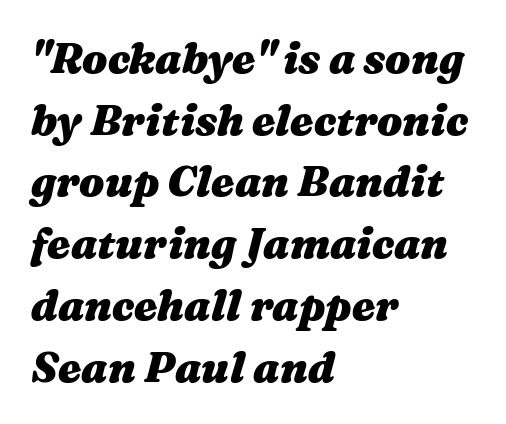
Q: Is the text bold? A: Yes.
Q: Is the text italic (slanted)? A: Yes, it leans right by about 16 degrees.
Q: Is the text underlined? A: No.
Q: How is the paragraph aligned? A: Left-aligned.
Q: Is the spacing between letters normal or unusually wide? A: Normal.
Q: Is the spacing between lines tight, normal or loose? A: Normal.
Q: Width (condensed, normal, or wide)? A: Wide.
Q: Stroke contrast? A: Medium.
Q: x-height? A: Medium.
Q: Monospaced? A: No.
